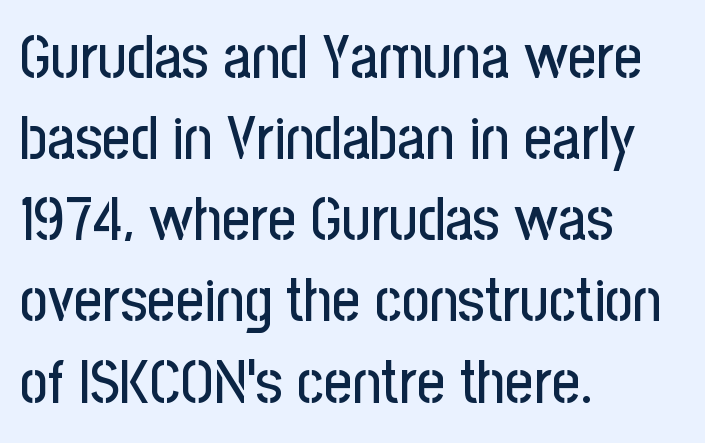
Q: Is the text italic (slanted)? A: No, it is upright.
Q: Is the typeface a serif or a sans-serif typeface? A: Sans-serif.
Q: Is the text underlined? A: No.
Q: How is the paragraph aligned? A: Left-aligned.
Q: Is the spacing between letters normal or unusually wide? A: Normal.
Q: Is the spacing between lines tight, normal or loose? A: Normal.
Q: Width (condensed, normal, or wide)? A: Condensed.
Q: Stroke contrast? A: Low.
Q: x-height? A: Medium.
Q: Monospaced? A: No.
